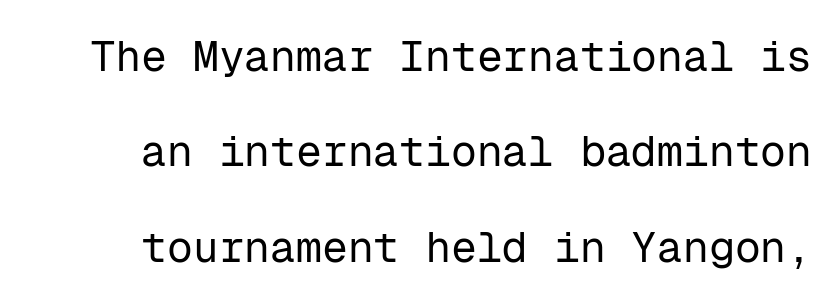
The image shows 43 px regular-weight sans-serif type, upright, monospaced; set loose line spacing (2.22x), normal letter spacing, not underlined; low stroke contrast and a medium x-height.
